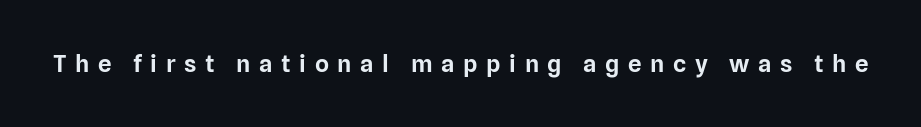
{"italic": "no", "underline": "no", "letter_spacing": "wide", "letter_spacing_em": 0.36, "glyph_px": 24}
